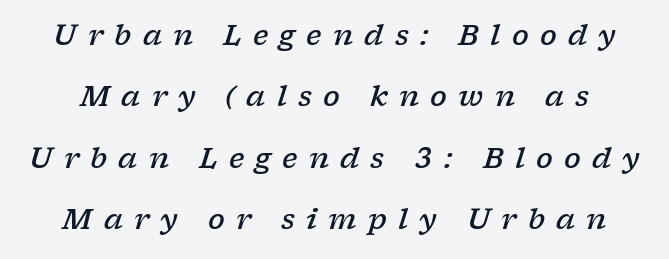
Regarding serifs, this sample has them. Slanted lettering throughout. Observe the wide spacing: letters keep a clear distance from each other. The rendering uses natural spacing where letterforms have individual widths. The glyphs have the mass of a demibold cut, below bold.
